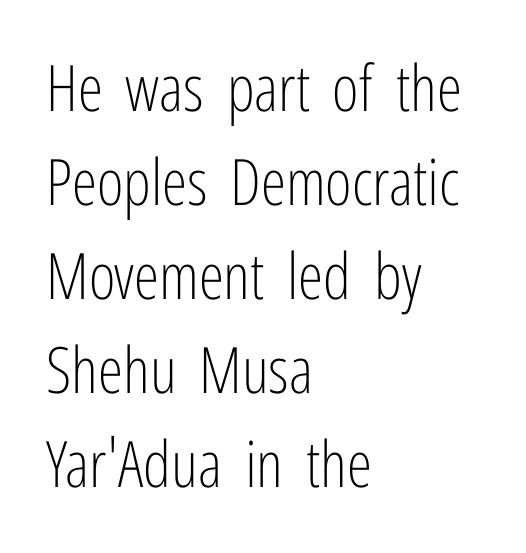
Q: Is the text bold? A: No.
Q: Is the text italic (slanted)? A: No, it is upright.
Q: Is the typeface a serif or a sans-serif typeface? A: Sans-serif.
Q: Is the text underlined? A: No.
Q: How is the paragraph aligned? A: Left-aligned.
Q: Is the spacing between letters normal or unusually wide? A: Normal.
Q: Is the spacing between lines tight, normal or loose? A: Normal.
Q: Width (condensed, normal, or wide)? A: Condensed.
Q: Stroke contrast? A: Low.
Q: x-height? A: Medium.
Q: Monospaced? A: No.
